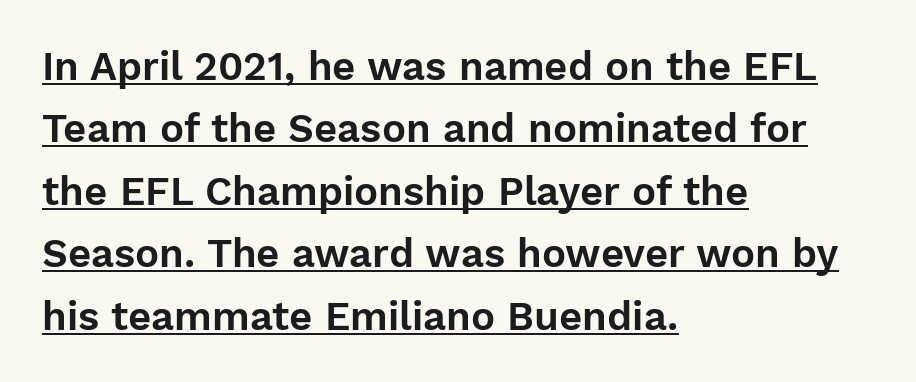
The image shows 40 px sans-serif type, upright; set left-aligned, normal line spacing (1.56x), normal letter spacing, underlined; low stroke contrast and a medium x-height.
